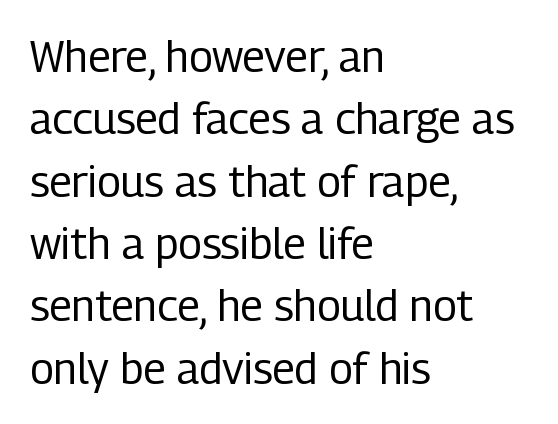
The image shows 43 px regular-weight, condensed sans-serif type, upright; set left-aligned, normal line spacing (1.45x), normal letter spacing, not underlined; low stroke contrast and a medium x-height.
